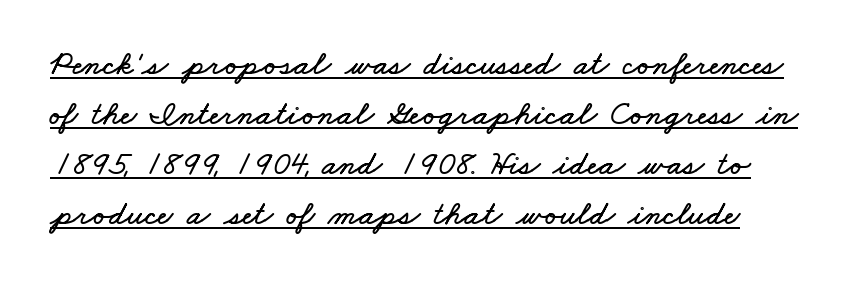
Q: Is the text underlined? A: Yes.
Q: Is the spacing between letters normal or unusually wide? A: Normal.
Q: Is the spacing between lines tight, normal or loose? A: Normal.
Q: Width (condensed, normal, or wide)? A: Wide.
Q: Stroke contrast? A: Low.
Q: x-height? A: Small.
Q: Monospaced? A: No.
